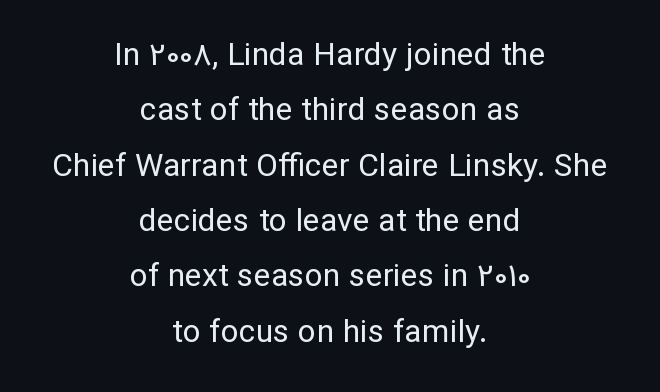
The image shows 32 px regular-weight sans-serif type, upright; set centered, line spacing 1.73x, normal letter spacing, not underlined; low stroke contrast and a medium x-height.
